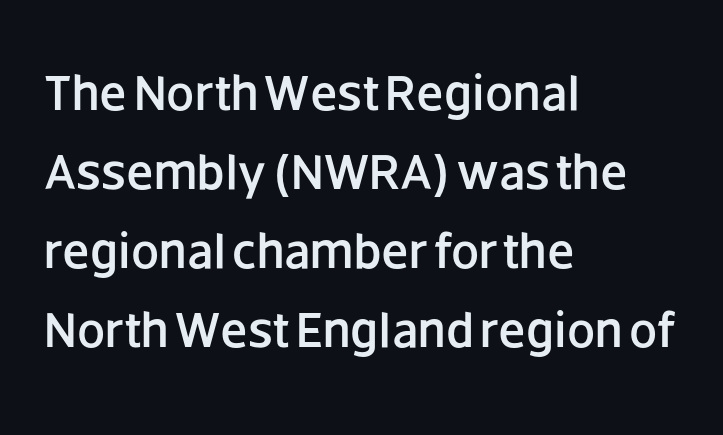
Proportional: the letters do not fall into vertical columns. The strip under each line holds only bare page. All the whitespace from short lines collects on the right. Successive baselines arrive at the customary interval.
